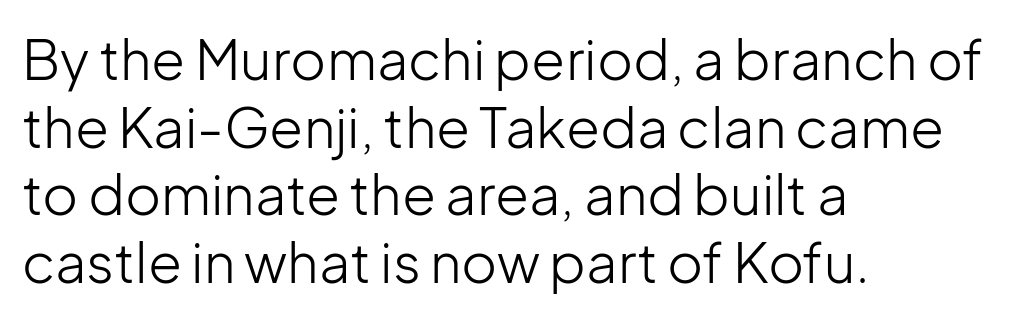
{"serif": "no", "italic": "no", "bold": "no", "weight": "light", "width": "normal", "stroke_contrast": "low", "x_height": "medium", "monospaced": "no", "underline": "no", "align": "left", "line_spacing_ratio": 1.23, "letter_spacing": "normal", "letter_spacing_em": 0.0, "glyph_px": 55}
